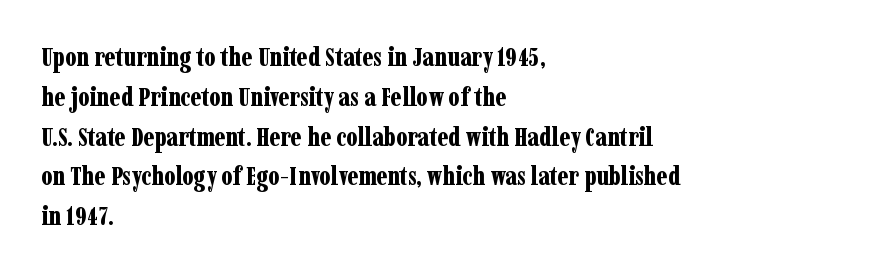
{"italic": "no", "bold": "yes", "underline": "no", "align": "left", "line_spacing": "normal", "line_spacing_ratio": 1.53, "letter_spacing": "normal", "letter_spacing_em": 0.0, "glyph_px": 26}
